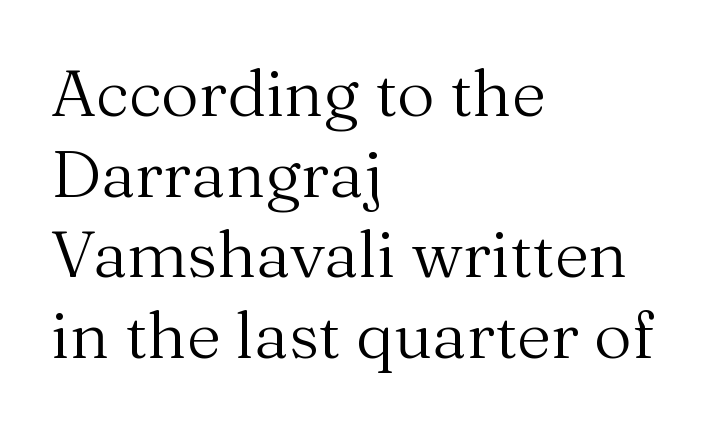
{"serif": "yes", "italic": "no", "bold": "no", "weight": "regular", "width": "normal", "stroke_contrast": "medium", "x_height": "medium", "monospaced": "no", "underline": "no", "align": "left", "line_spacing_ratio": 1.22, "letter_spacing": "normal", "letter_spacing_em": 0.0, "glyph_px": 66}
